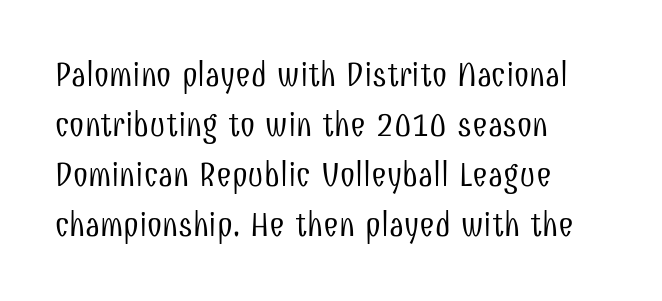
{"serif": "no", "italic": "no", "bold": "no", "weight": "light", "width": "condensed", "stroke_contrast": "low", "x_height": "medium", "monospaced": "no", "underline": "no", "align": "left", "line_spacing": "normal", "line_spacing_ratio": 1.47, "letter_spacing": "normal", "letter_spacing_em": 0.0, "glyph_px": 34}
